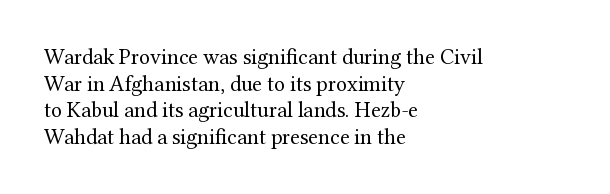
Q: Is the text bold? A: No.
Q: Is the text italic (slanted)? A: No, it is upright.
Q: Is the text underlined? A: No.
Q: How is the paragraph aligned? A: Left-aligned.
Q: Is the spacing between letters normal or unusually wide? A: Normal.
